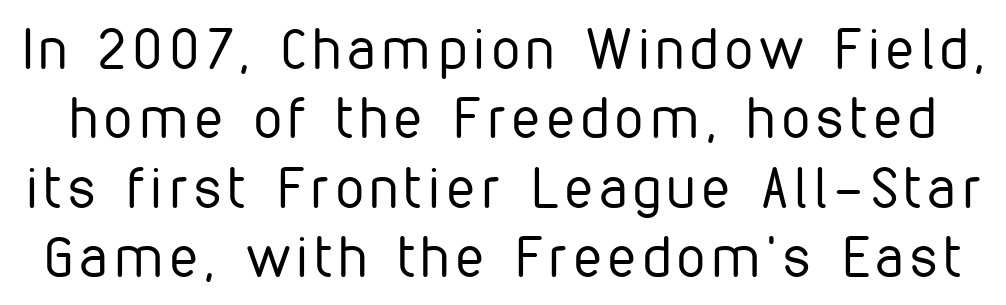
Q: Is the text bold? A: No.
Q: Is the text italic (slanted)? A: No, it is upright.
Q: Is the typeface a serif or a sans-serif typeface? A: Sans-serif.
Q: Is the text underlined? A: No.
Q: Width (condensed, normal, or wide)? A: Condensed.
Q: Stroke contrast? A: Low.
Q: x-height? A: Medium.
Q: Monospaced? A: No.
